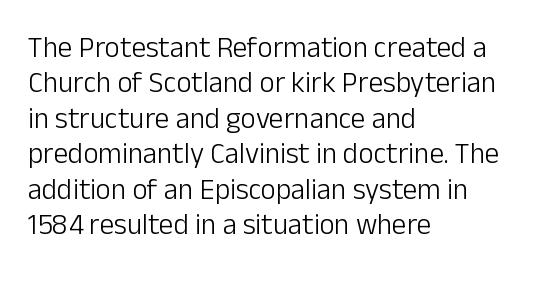
{"serif": "no", "italic": "no", "bold": "no", "weight": "light", "width": "normal", "stroke_contrast": "low", "x_height": "medium", "monospaced": "no", "underline": "no", "align": "left", "line_spacing_ratio": 1.22, "letter_spacing": "normal", "letter_spacing_em": 0.0, "glyph_px": 29}
